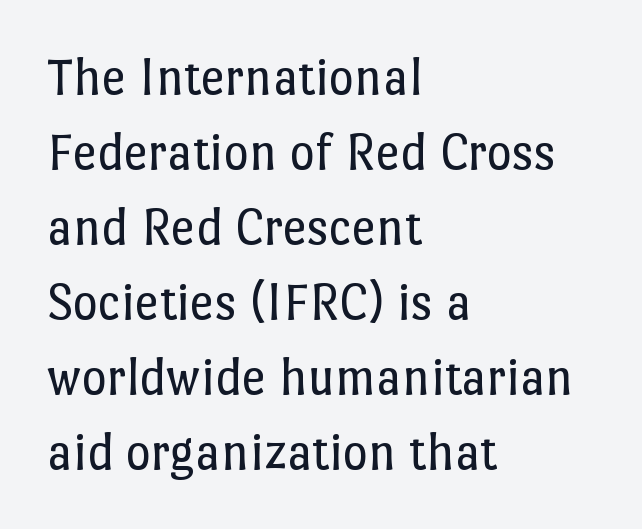
The image shows 54 px regular-weight type, upright; set left-aligned, normal line spacing (1.39x), normal letter spacing, not underlined; low stroke contrast and a medium x-height.
